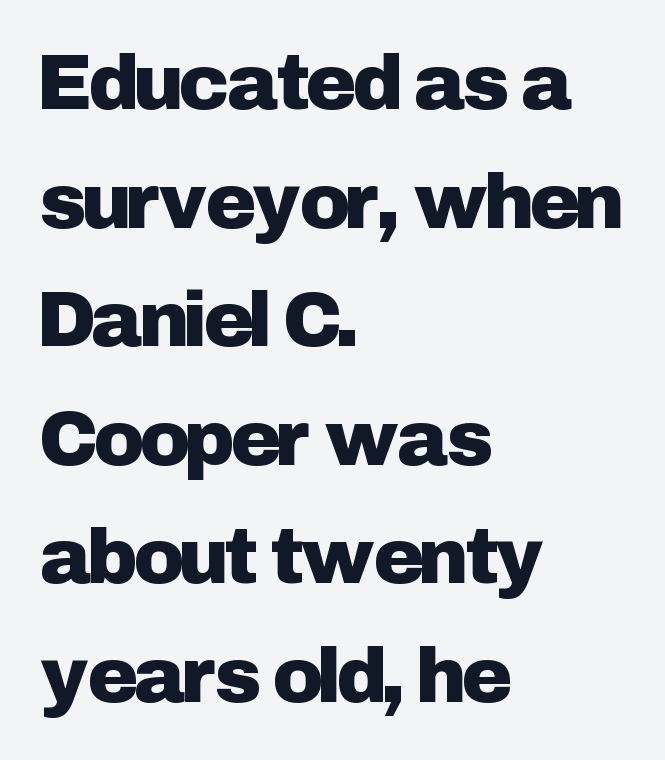
Leading matches the norm, producing a regular column. The characters display no serif detailing; their extremities are plain. Notice how the passage keeps a crisp vertical edge on the left only. The baseline area is clear. Italic: no, the glyphs are upright roman.
